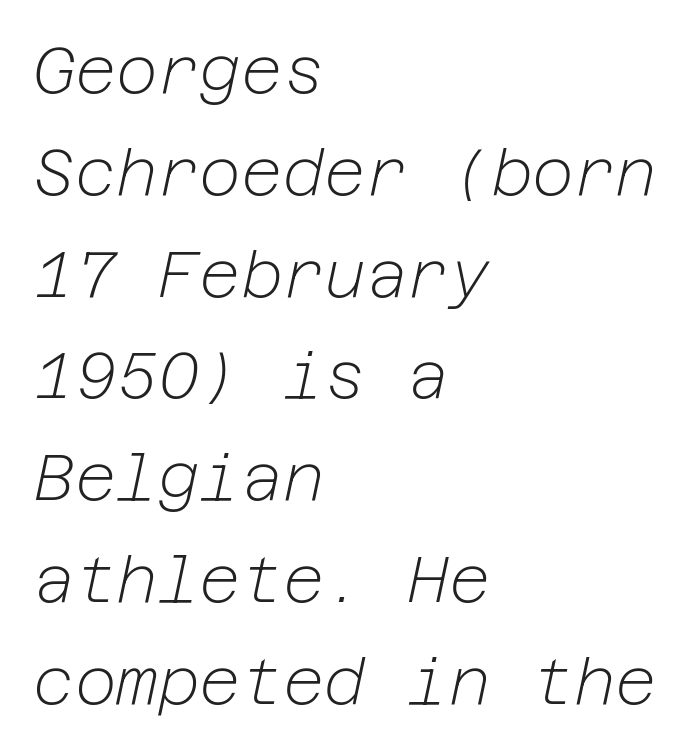
Compared with typical body copy, the letter spacing here is the same. All the whitespace from short lines collects on the right. Glance below the letters and you will spot only blank space. It's the slanting kind of type.
